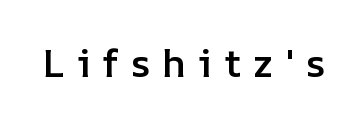
The image shows 39 px semibold type, upright; set unusually wide letter spacing (+0.31 em), not underlined; low stroke contrast and a medium x-height.
